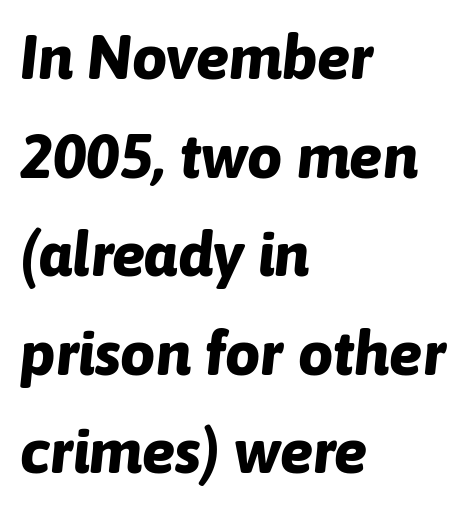
{"italic": "yes", "lean": "right", "slant_degrees": 6, "bold": "yes", "weight": "bold", "width": "normal", "stroke_contrast": "low", "x_height": "medium", "monospaced": "no", "underline": "no", "align": "left", "line_spacing": "normal", "line_spacing_ratio": 1.59, "letter_spacing": "normal", "letter_spacing_em": 0.0, "glyph_px": 62}
